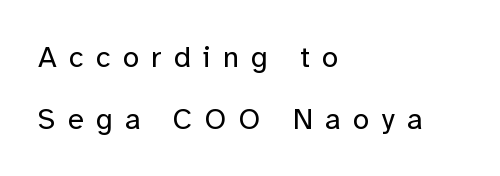
One-word summary of the alignment: left. The typeface has the unassuming heft of standard copy or less. The passage shown is typed in a proportional face where columns would drift. The leading is generous, giving the passage an open texture. What stands out about the letter spacing? Its width — letters are far apart. Letters rest on an invisible, unmarked baseline.
